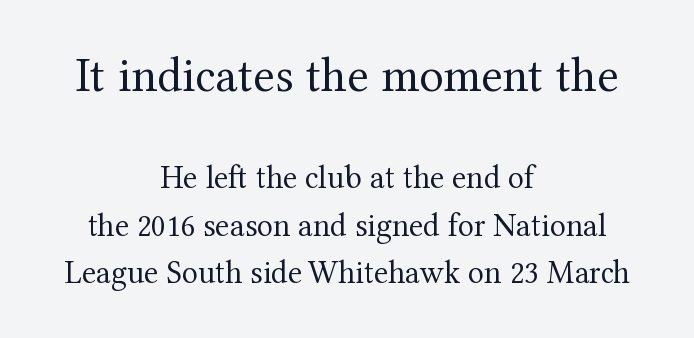
The image shows 50 px regular-weight serif type, upright; set centered, normal line spacing (1.44x), normal letter spacing, not underlined; the first (top) block is 1.52x larger; medium stroke contrast and a medium x-height.
